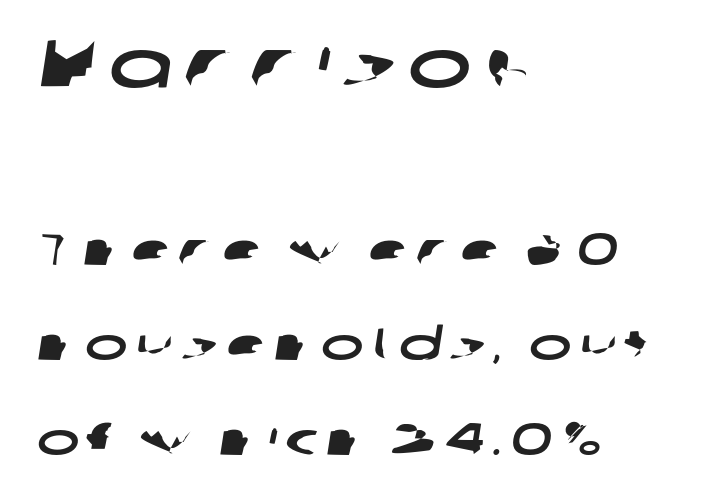
The image shows 67 px wide sans-serif type; set left-aligned, loose line spacing (2.11x), not underlined; the first (top) block is 1.49x larger; low stroke contrast and a medium x-height.
